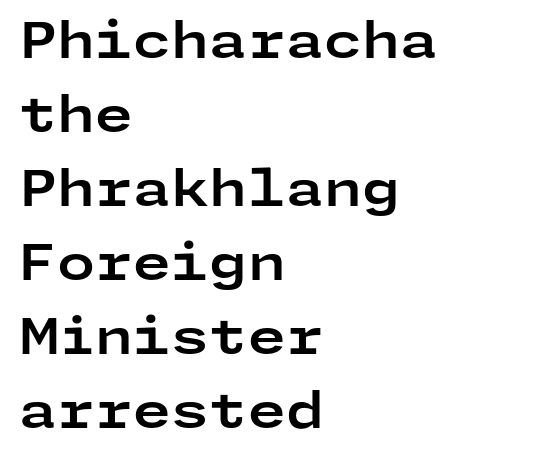
The image shows 49 px bold, wide sans-serif type, upright; set left-aligned, normal line spacing (1.51x), normal letter spacing, not underlined; low stroke contrast and a medium x-height.
